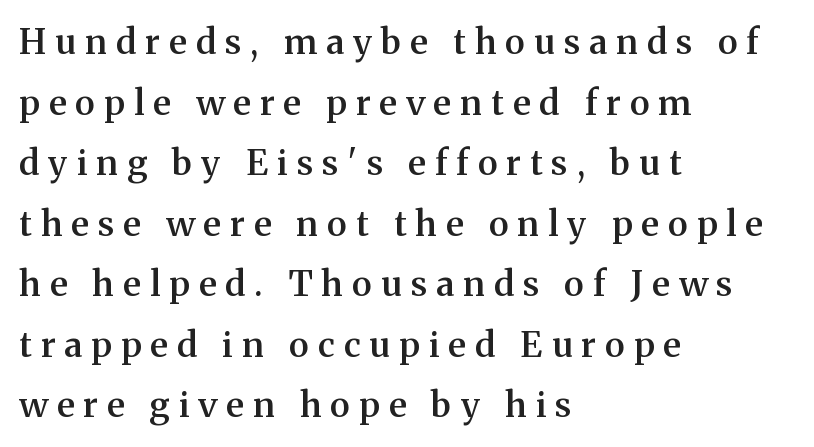
Q: Is the text bold? A: Semi-bold.
Q: Is the text italic (slanted)? A: No, it is upright.
Q: Is the typeface a serif or a sans-serif typeface? A: Serif.
Q: Is the text underlined? A: No.
Q: How is the paragraph aligned? A: Left-aligned.
Q: Is the spacing between letters normal or unusually wide? A: Unusually wide.
Q: Width (condensed, normal, or wide)? A: Normal.
Q: Stroke contrast? A: Medium.
Q: x-height? A: Medium.
Q: Monospaced? A: No.
